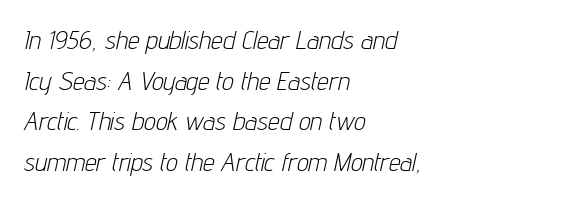
{"italic": "yes", "lean": "right", "slant_degrees": 12, "bold": "no", "underline": "no", "align": "left", "line_spacing": "normal", "line_spacing_ratio": 1.56, "letter_spacing": "normal", "letter_spacing_em": 0.0, "glyph_px": 26}
